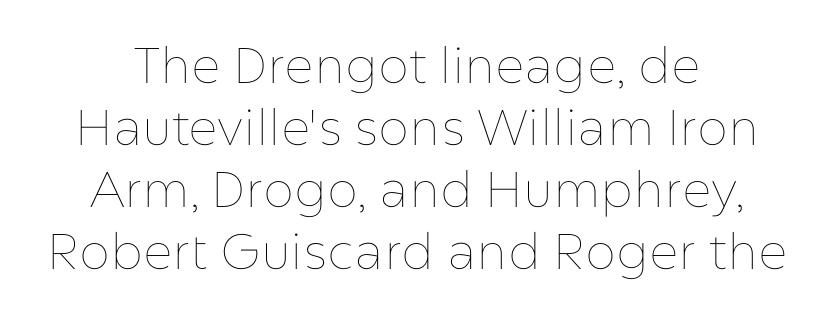
Q: Is the text bold? A: No.
Q: Is the text italic (slanted)? A: No, it is upright.
Q: Is the text underlined? A: No.
Q: How is the paragraph aligned? A: Centered.
Q: Is the spacing between letters normal or unusually wide? A: Normal.
Q: Width (condensed, normal, or wide)? A: Normal.
Q: Stroke contrast? A: Low.
Q: x-height? A: Medium.
Q: Monospaced? A: No.
